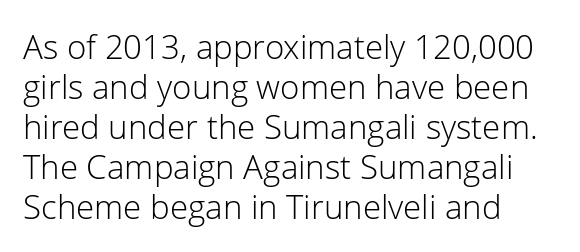
Q: Is the text bold? A: No.
Q: Is the text italic (slanted)? A: No, it is upright.
Q: Is the typeface a serif or a sans-serif typeface? A: Sans-serif.
Q: Is the text underlined? A: No.
Q: How is the paragraph aligned? A: Left-aligned.
Q: Is the spacing between letters normal or unusually wide? A: Normal.
Q: Width (condensed, normal, or wide)? A: Normal.
Q: Stroke contrast? A: Low.
Q: x-height? A: Medium.
Q: Monospaced? A: No.
